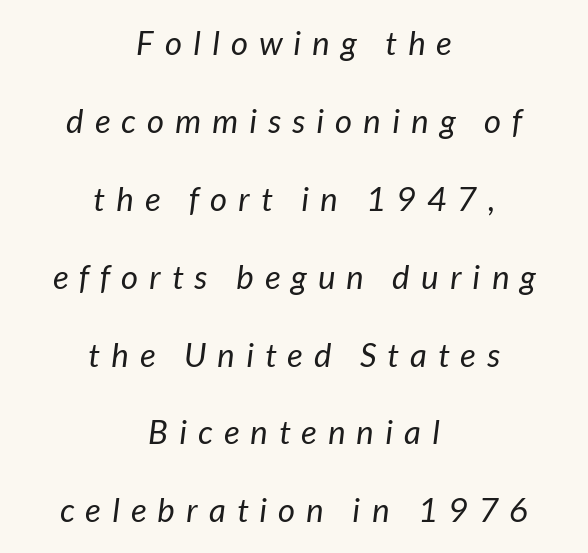
{"serif": "no", "bold": "no", "weight": "regular", "width": "normal", "stroke_contrast": "low", "x_height": "medium", "monospaced": "no", "underline": "no", "align": "center", "line_spacing": "loose", "line_spacing_ratio": 2.36, "letter_spacing": "wide", "letter_spacing_em": 0.34, "glyph_px": 33}
